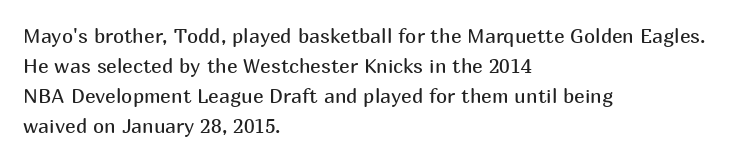
The face looks like a standard text weight, possibly lighter. A normal amount of white space separates one row of letters from the next. Line beginnings align vertically; line endings do not. The horizontal fit of the characters is conventional and even. The passage shown is not underscored anywhere.
